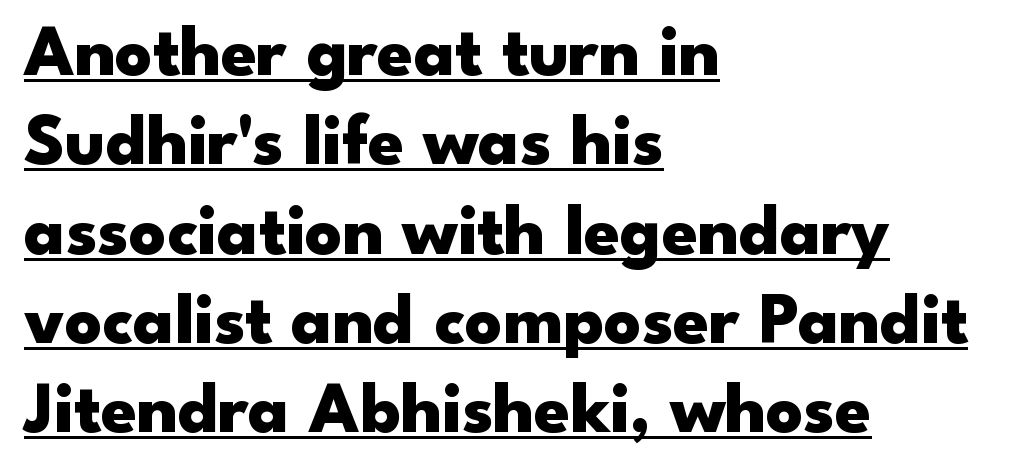
Quick note: underline on. The font family rendered here belongs to the sans-serif group. Set as a true bold cut, around the 700 mark. The passage shown is typed in a proportional face where columns would drift. The letters stand upright; this is a roman face.
